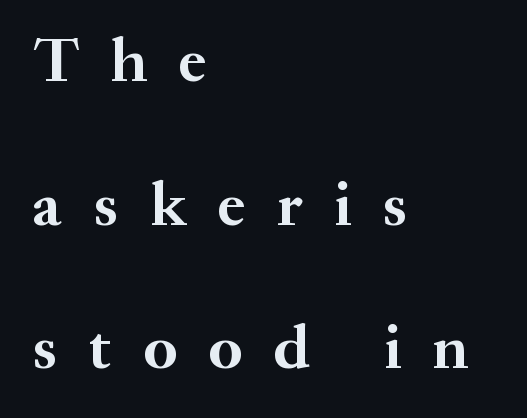
{"serif": "yes", "italic": "no", "bold": "yes", "weight": "semibold", "width": "normal", "stroke_contrast": "medium", "x_height": "small", "monospaced": "no", "underline": "no", "align": "left", "line_spacing": "loose", "line_spacing_ratio": 2.28, "letter_spacing": "wide", "letter_spacing_em": 0.5, "glyph_px": 63}
